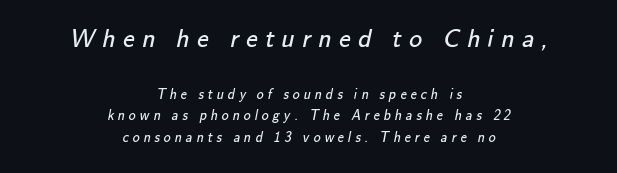
What's the leading like? Ordinary, nothing unusual. Bare-footed words on every line. Horizontally, the lines are justified to the midpoint only. Weight: in the light-to-regular range. Typesetter's note — upper block bumped up in size, lower block left smaller. The tracking reads as deliberately expanded to a designer's eye.
